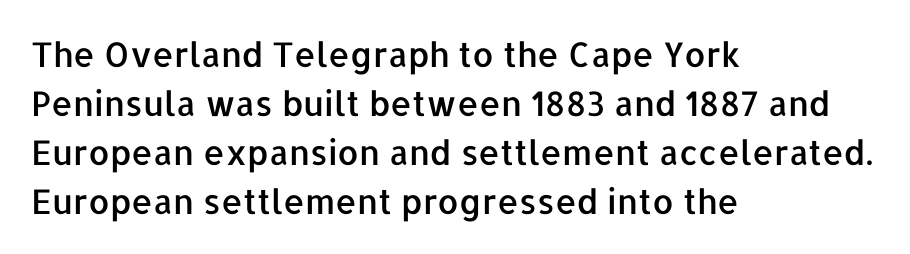
Q: Is the text italic (slanted)? A: No, it is upright.
Q: Is the typeface a serif or a sans-serif typeface? A: Sans-serif.
Q: Is the text underlined? A: No.
Q: How is the paragraph aligned? A: Left-aligned.
Q: Is the spacing between letters normal or unusually wide? A: Normal.
Q: Is the spacing between lines tight, normal or loose? A: Normal.
Q: Width (condensed, normal, or wide)? A: Normal.
Q: Stroke contrast? A: Low.
Q: x-height? A: Medium.
Q: Monospaced? A: No.
